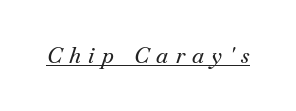
Q: Is the text italic (slanted)? A: Yes, it leans right by about 18 degrees.
Q: Is the text underlined? A: Yes.
Q: Is the spacing between letters normal or unusually wide? A: Unusually wide.
